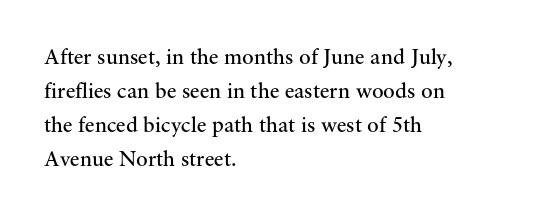
The image shows 22 px text type, upright; set left-aligned, normal line spacing (1.55x), normal letter spacing, not underlined.
